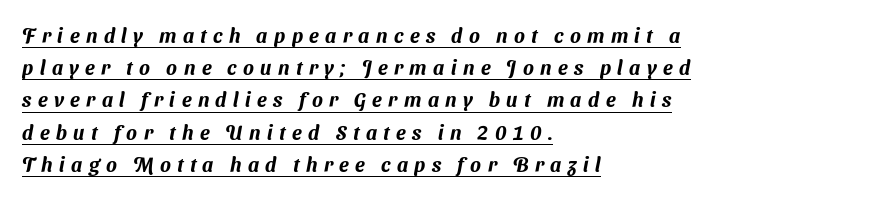
{"underline": "yes", "align": "left", "line_spacing": "normal", "line_spacing_ratio": 1.61, "letter_spacing": "wide", "letter_spacing_em": 0.32, "glyph_px": 20}
